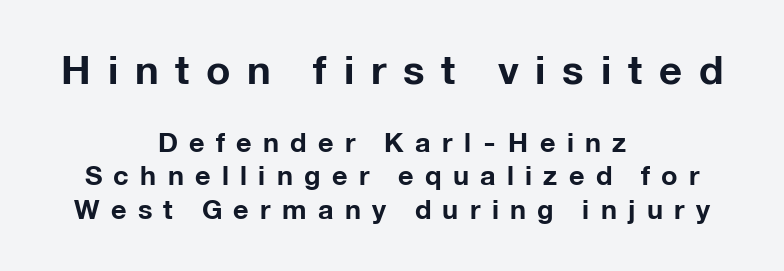
The image shows 40 px bold sans-serif type, upright; set centered, line spacing 1.24x, unusually wide letter spacing (+0.42 em), not underlined; the first (top) block is 1.48x larger; low stroke contrast and a medium x-height.
